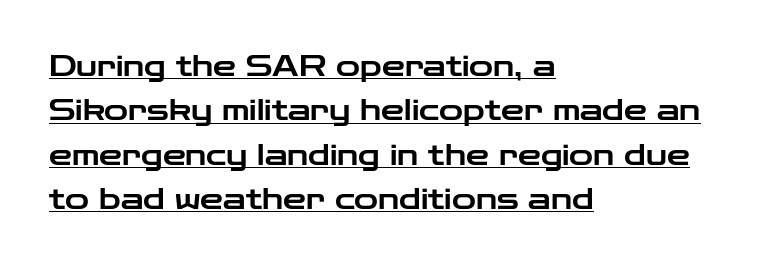
Q: Is the text italic (slanted)? A: No, it is upright.
Q: Is the typeface a serif or a sans-serif typeface? A: Sans-serif.
Q: Is the text underlined? A: Yes.
Q: How is the paragraph aligned? A: Left-aligned.
Q: Is the spacing between letters normal or unusually wide? A: Normal.
Q: Is the spacing between lines tight, normal or loose? A: Normal.
Q: Width (condensed, normal, or wide)? A: Wide.
Q: Stroke contrast? A: Low.
Q: x-height? A: Medium.
Q: Monospaced? A: No.
